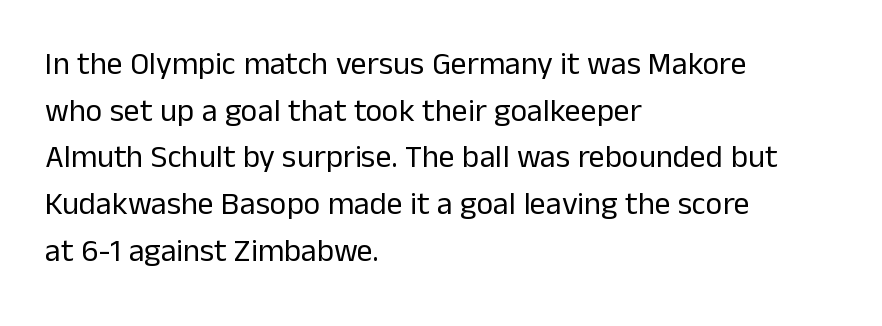
The image shows 32 px regular-weight sans-serif type, upright; set left-aligned, normal line spacing (1.46x), normal letter spacing, not underlined; low stroke contrast and a medium x-height.
